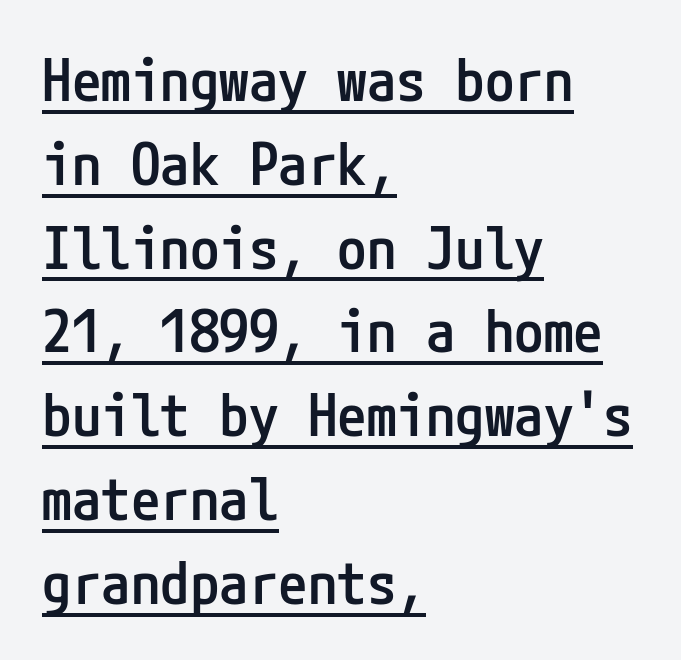
Q: Is the text bold? A: Semi-bold.
Q: Is the text italic (slanted)? A: No, it is upright.
Q: Is the typeface a serif or a sans-serif typeface? A: Sans-serif.
Q: Is the text underlined? A: Yes.
Q: How is the paragraph aligned? A: Left-aligned.
Q: Is the spacing between letters normal or unusually wide? A: Normal.
Q: Is the spacing between lines tight, normal or loose? A: Normal.
Q: Width (condensed, normal, or wide)? A: Condensed.
Q: Stroke contrast? A: Low.
Q: x-height? A: Medium.
